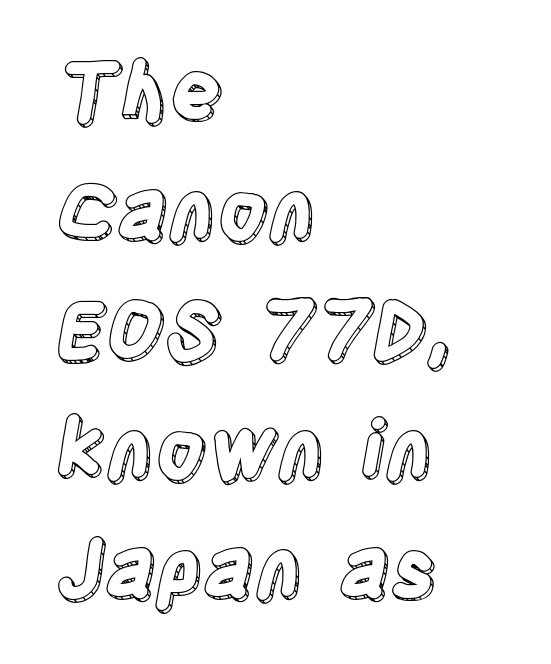
The image shows 79 px condensed type; set left-aligned, normal line spacing (1.51x), normal letter spacing, not underlined; a large x-height.
